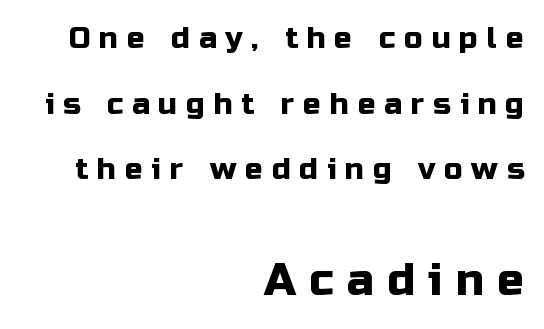
Q: Is the text italic (slanted)? A: No, it is upright.
Q: Is the typeface a serif or a sans-serif typeface? A: Sans-serif.
Q: Is the text underlined? A: No.
Q: How is the paragraph aligned? A: Right-aligned.
Q: Is the spacing between letters normal or unusually wide? A: Unusually wide.
Q: Is the spacing between lines tight, normal or loose? A: Loose.
Q: Which block of text is set in a larger size, the first (top) or the second (bottom)? A: The second (bottom) one.
Q: Width (condensed, normal, or wide)? A: Normal.
Q: Stroke contrast? A: Low.
Q: x-height? A: Medium.
Q: Monospaced? A: No.
